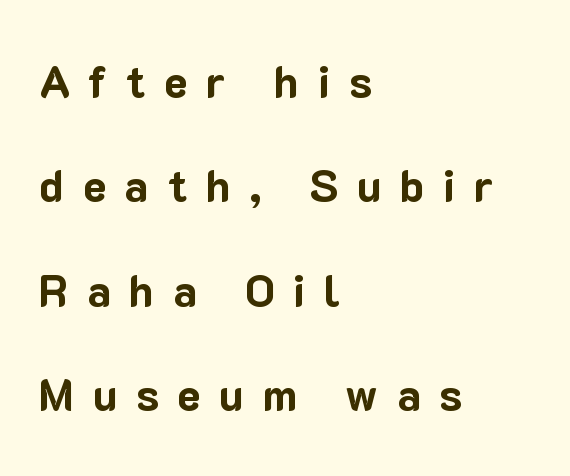
The image shows 44 px bold sans-serif type, upright; set left-aligned, loose line spacing (2.37x), unusually wide letter spacing (+0.42 em), not underlined; low stroke contrast and a medium x-height.
